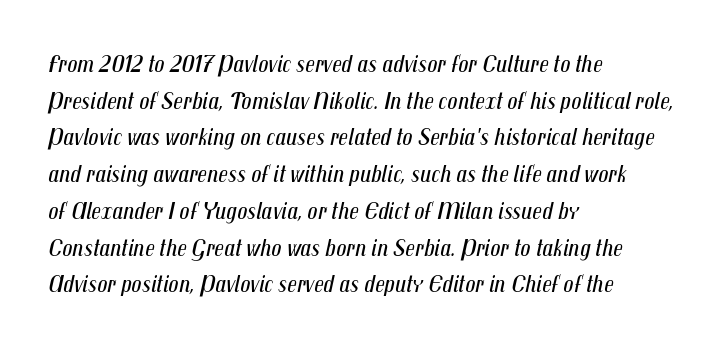
Q: Is the text bold? A: No.
Q: Is the text italic (slanted)? A: Yes, it leans right by about 12 degrees.
Q: Is the text underlined? A: No.
Q: How is the paragraph aligned? A: Left-aligned.
Q: Is the spacing between letters normal or unusually wide? A: Normal.
Q: Is the spacing between lines tight, normal or loose? A: Normal.
